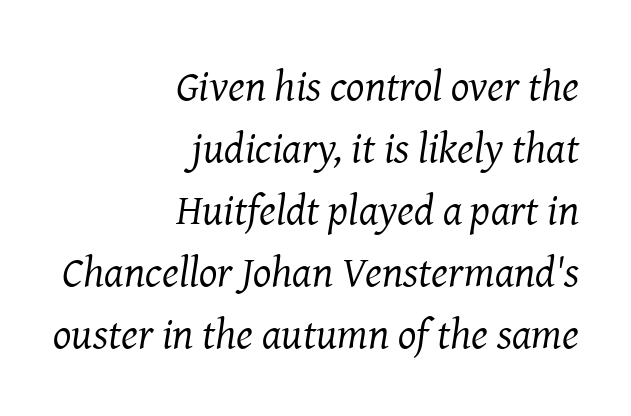
The image shows 43 px regular-weight serif type, italic (leaning right); set right-aligned, normal line spacing (1.44x), normal letter spacing, not underlined; medium stroke contrast and a medium x-height.
